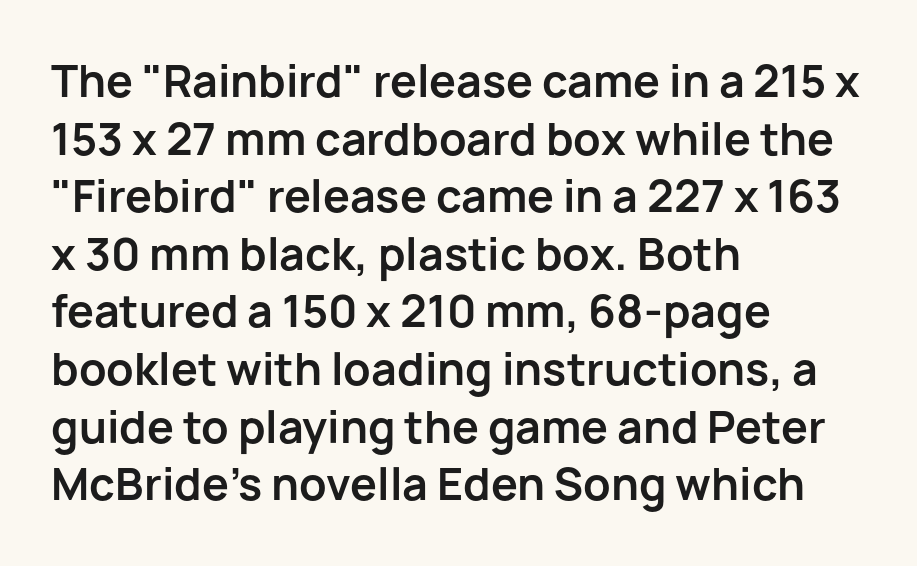
Q: Is the text bold? A: Yes.
Q: Is the text italic (slanted)? A: No, it is upright.
Q: Is the typeface a serif or a sans-serif typeface? A: Sans-serif.
Q: Is the text underlined? A: No.
Q: How is the paragraph aligned? A: Left-aligned.
Q: Is the spacing between letters normal or unusually wide? A: Normal.
Q: Is the spacing between lines tight, normal or loose? A: Normal.
Q: Width (condensed, normal, or wide)? A: Normal.
Q: Stroke contrast? A: Low.
Q: x-height? A: Medium.
Q: Monospaced? A: No.
